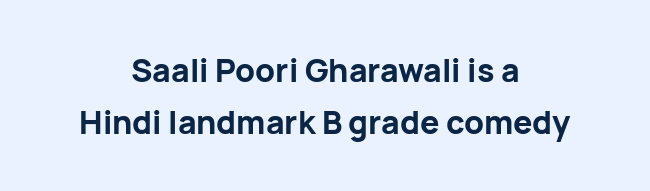
The lines are quadded center. Stroke terminals: plain, sans-serif. Posture: upright roman. Is the type bold? Yes — the strokes are clearly thick and heavy. No word sits above an underline. Notice how descenders clear the ascenders below comfortably — that's standard leading.
